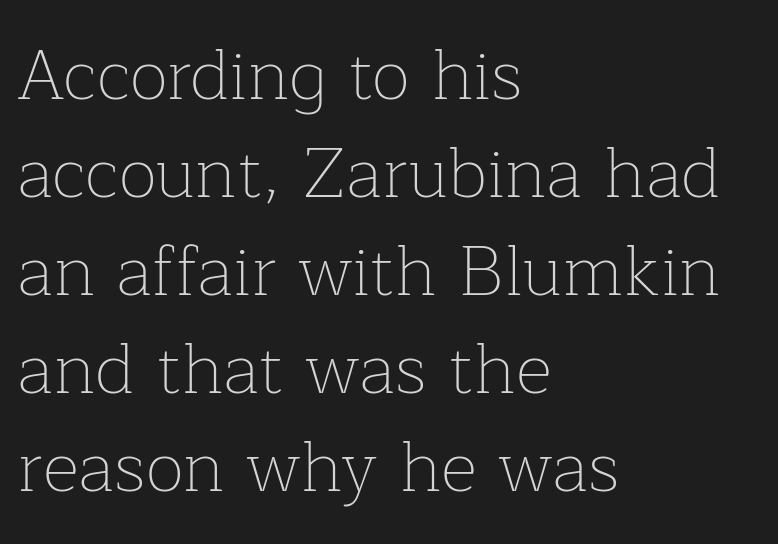
Q: Is the text bold? A: No.
Q: Is the text italic (slanted)? A: No, it is upright.
Q: Is the typeface a serif or a sans-serif typeface? A: Serif.
Q: Is the text underlined? A: No.
Q: How is the paragraph aligned? A: Left-aligned.
Q: Is the spacing between letters normal or unusually wide? A: Normal.
Q: Is the spacing between lines tight, normal or loose? A: Normal.
Q: Width (condensed, normal, or wide)? A: Normal.
Q: Stroke contrast? A: Low.
Q: x-height? A: Medium.
Q: Monospaced? A: No.
